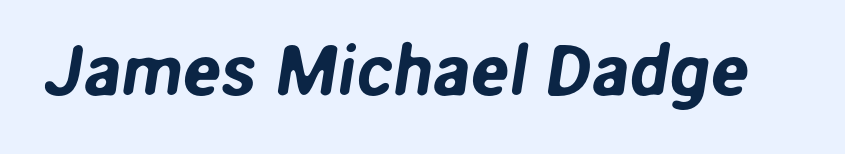
{"serif": "no", "width": "normal", "stroke_contrast": "low", "x_height": "medium", "monospaced": "no", "underline": "no", "letter_spacing": "normal", "letter_spacing_em": 0.0, "glyph_px": 71}
